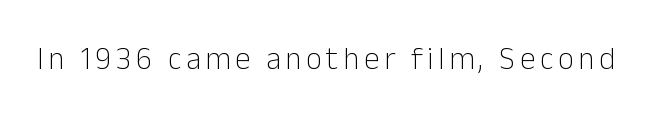
Observe the absence of serifs on each vertical stroke in this sample. Compared with a typical body face, this is equally light or lighter still. The baseline area is clear. Think of a printed novel: that variable character pitch is what you see here. Tall strokes in this sample are plumb rather than angled.
